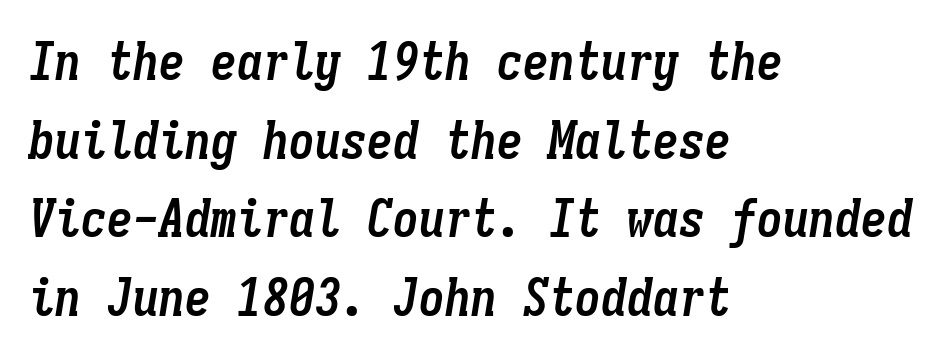
Underlining? Definitely not there. Here the glyphs are tracked normally, forming tight word shapes. These lines carry a lot of weight — the face is fully bold. The rows are spaced the way most documents space them.
